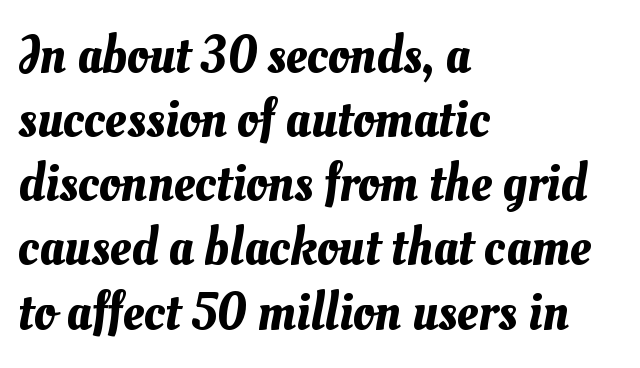
Casual observation: everything's shoved over to the left. This rendering leaves character spacing at its baseline value. The area under the type is left untouched. Is this a fixed-width face? No — the glyphs have proportional, varying widths.
